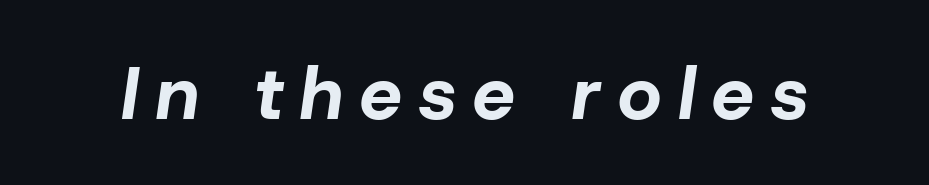
Caption: expanded tracking, letters set apart. Each letter keeps its own natural width here, so spacing adapts to shape. Characters are canted at an angle relative to the baseline's perpendicular. The gap between lines stays unmarked. A full-strength bold gives these letters their thick strokes.
